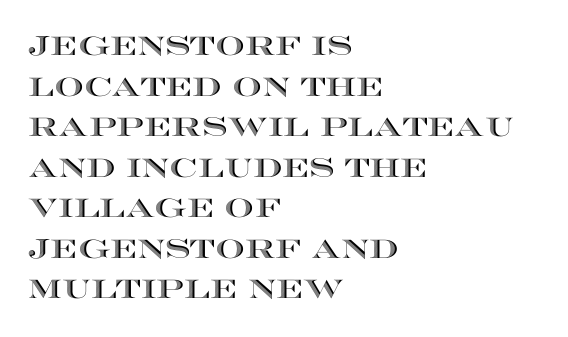
The image shows 26 px text type, upright; set left-aligned, normal line spacing (1.56x), normal letter spacing, not underlined.
